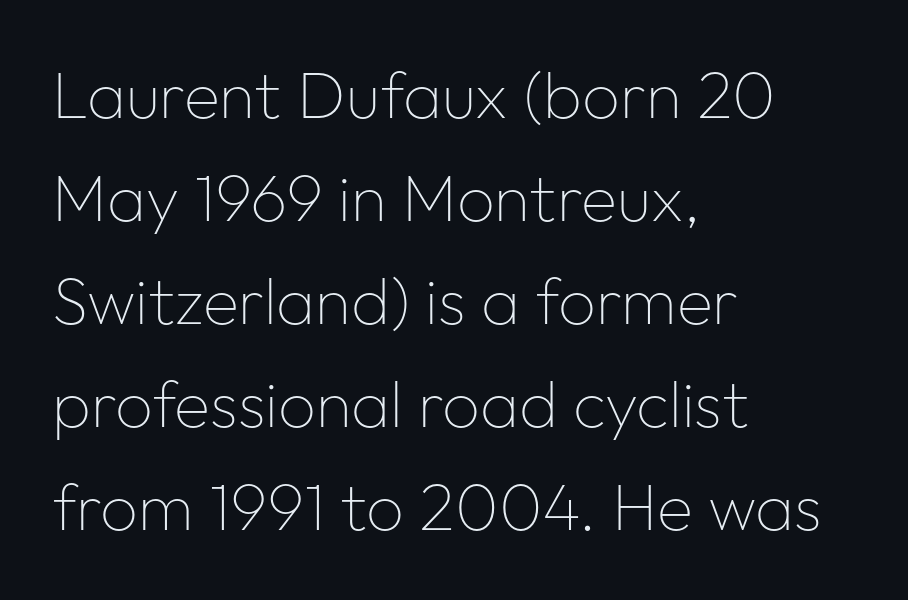
The image shows 66 px thin sans-serif type, upright; set left-aligned, normal line spacing (1.56x), normal letter spacing, not underlined; low stroke contrast and a medium x-height.
